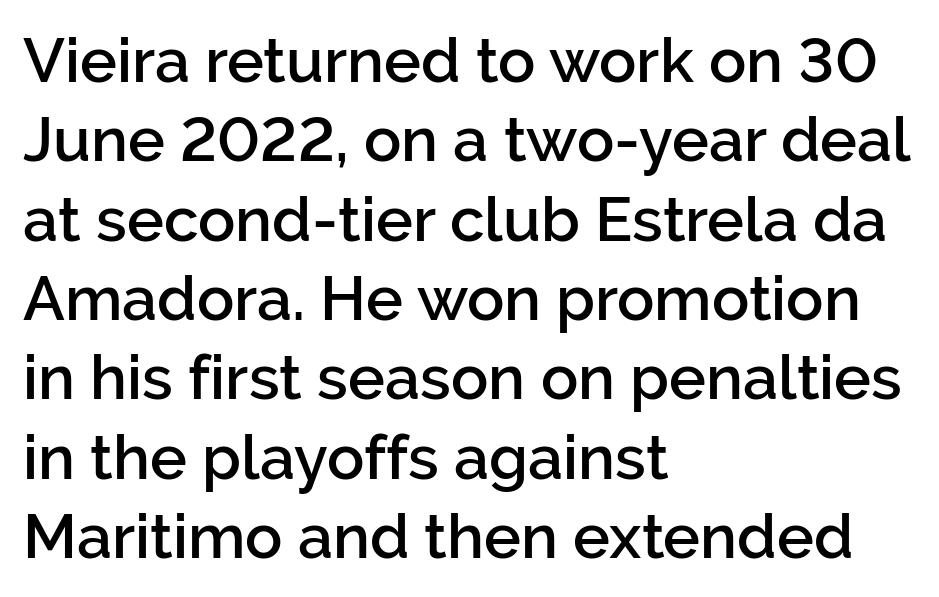
Q: Is the text bold? A: Semi-bold.
Q: Is the text italic (slanted)? A: No, it is upright.
Q: Is the typeface a serif or a sans-serif typeface? A: Sans-serif.
Q: Is the text underlined? A: No.
Q: How is the paragraph aligned? A: Left-aligned.
Q: Is the spacing between letters normal or unusually wide? A: Normal.
Q: Is the spacing between lines tight, normal or loose? A: Normal.
Q: Width (condensed, normal, or wide)? A: Normal.
Q: Stroke contrast? A: Low.
Q: x-height? A: Medium.
Q: Monospaced? A: No.
